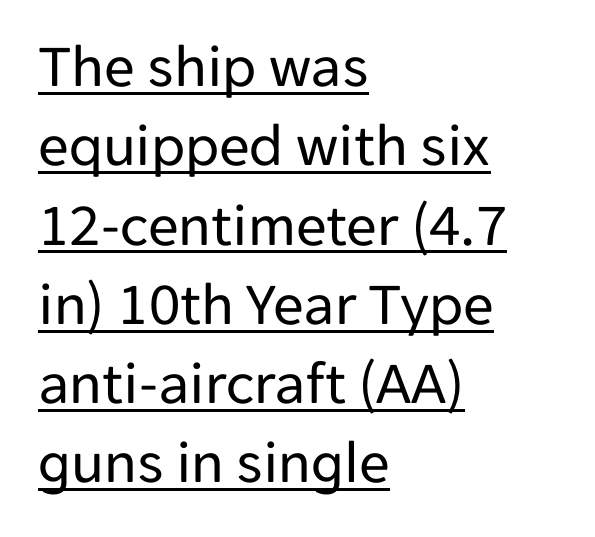
Q: Is the text bold? A: No.
Q: Is the text italic (slanted)? A: No, it is upright.
Q: Is the typeface a serif or a sans-serif typeface? A: Sans-serif.
Q: Is the text underlined? A: Yes.
Q: How is the paragraph aligned? A: Left-aligned.
Q: Is the spacing between letters normal or unusually wide? A: Normal.
Q: Is the spacing between lines tight, normal or loose? A: Normal.
Q: Width (condensed, normal, or wide)? A: Normal.
Q: Stroke contrast? A: Low.
Q: x-height? A: Medium.
Q: Monospaced? A: No.
